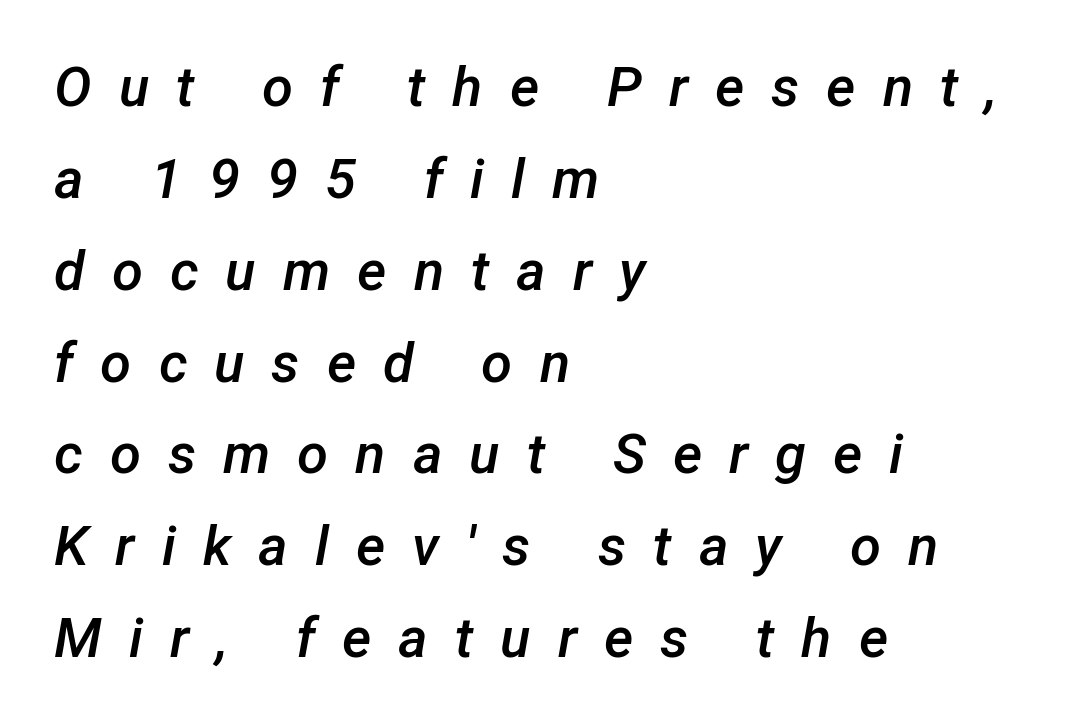
Q: Is the text bold? A: Semi-bold.
Q: Is the text italic (slanted)? A: Yes, it leans right by about 12 degrees.
Q: Is the text underlined? A: No.
Q: How is the paragraph aligned? A: Left-aligned.
Q: Is the spacing between letters normal or unusually wide? A: Unusually wide.
Q: Is the spacing between lines tight, normal or loose? A: Normal.
Q: Width (condensed, normal, or wide)? A: Normal.
Q: Stroke contrast? A: Low.
Q: x-height? A: Medium.
Q: Monospaced? A: No.
